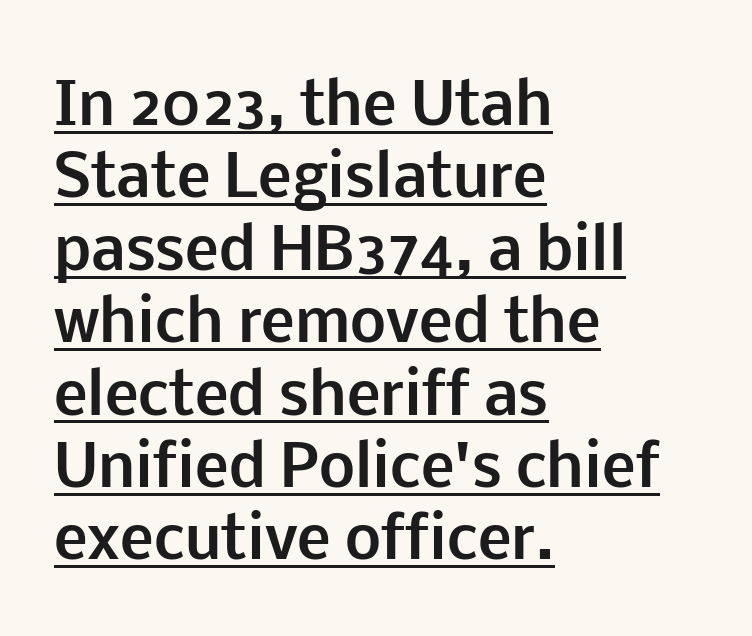
If you drew a ruler down the left edge, every line would touch it. Whoever set this chose a conventional vertical rhythm. Unlike a traditional serif, this face leaves its strokes unadorned. This is the regular roman posture of the typeface. Spacing verdict: proportional, widths tailored to each character. You could call the tracking neutral — neither tight nor loose.
